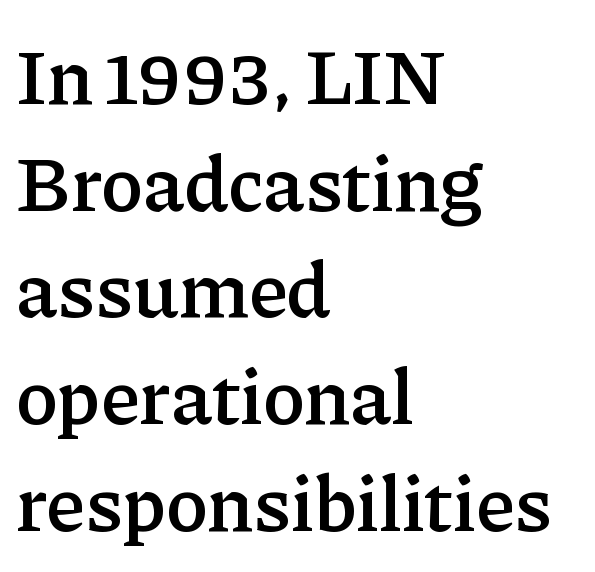
Q: Is the text bold? A: Semi-bold.
Q: Is the text italic (slanted)? A: No, it is upright.
Q: Is the typeface a serif or a sans-serif typeface? A: Serif.
Q: Is the text underlined? A: No.
Q: How is the paragraph aligned? A: Left-aligned.
Q: Is the spacing between letters normal or unusually wide? A: Normal.
Q: Is the spacing between lines tight, normal or loose? A: Normal.
Q: Width (condensed, normal, or wide)? A: Normal.
Q: Stroke contrast? A: Low.
Q: x-height? A: Medium.
Q: Monospaced? A: No.
